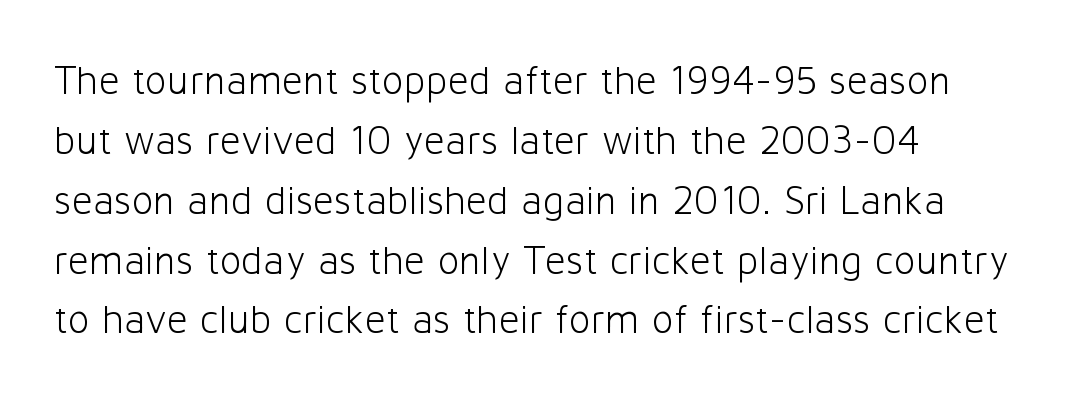
The image shows 41 px light sans-serif type, upright; set left-aligned, normal line spacing (1.46x), normal letter spacing, not underlined; low stroke contrast and a medium x-height.
